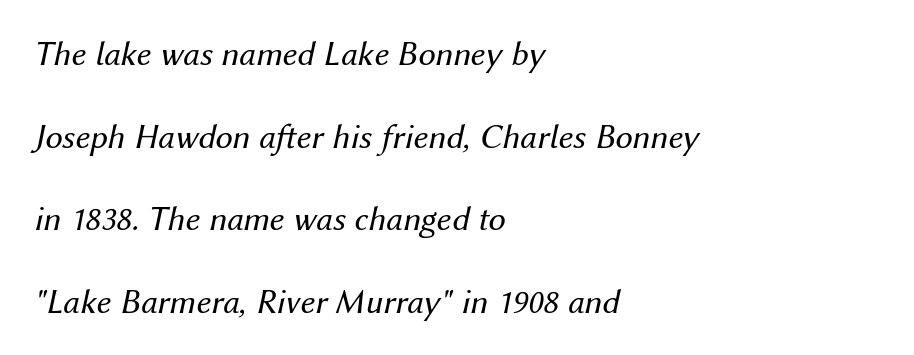
The image shows 35 px regular-weight type, italic (leaning right); set left-aligned, loose line spacing (2.36x), normal letter spacing, not underlined; medium stroke contrast and a medium x-height.
